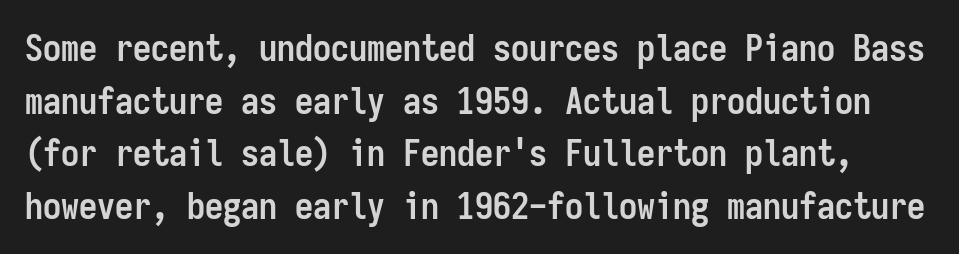
Q: Is the text bold? A: Yes.
Q: Is the text italic (slanted)? A: No, it is upright.
Q: Is the typeface a serif or a sans-serif typeface? A: Sans-serif.
Q: Is the text underlined? A: No.
Q: Is the spacing between letters normal or unusually wide? A: Normal.
Q: Is the spacing between lines tight, normal or loose? A: Normal.
Q: Width (condensed, normal, or wide)? A: Condensed.
Q: Stroke contrast? A: Low.
Q: x-height? A: Medium.
Q: Monospaced? A: Yes.
